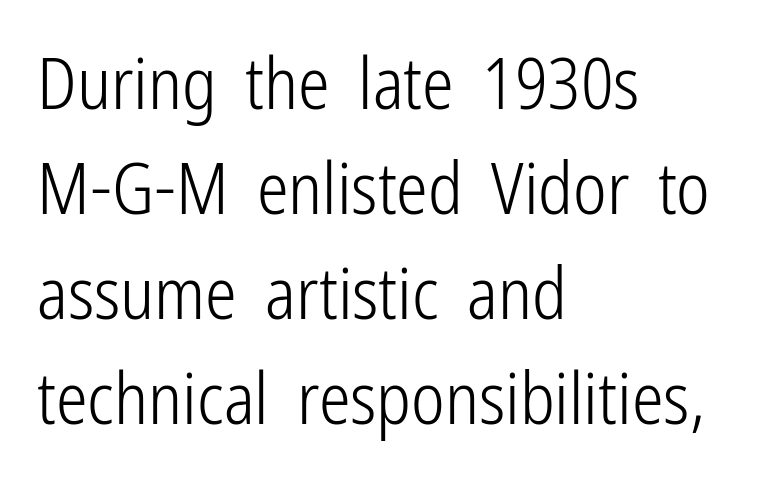
Q: Is the text bold? A: No.
Q: Is the text italic (slanted)? A: No, it is upright.
Q: Is the typeface a serif or a sans-serif typeface? A: Sans-serif.
Q: Is the text underlined? A: No.
Q: How is the paragraph aligned? A: Left-aligned.
Q: Is the spacing between letters normal or unusually wide? A: Normal.
Q: Is the spacing between lines tight, normal or loose? A: Normal.
Q: Width (condensed, normal, or wide)? A: Condensed.
Q: Stroke contrast? A: Low.
Q: x-height? A: Medium.
Q: Monospaced? A: No.
